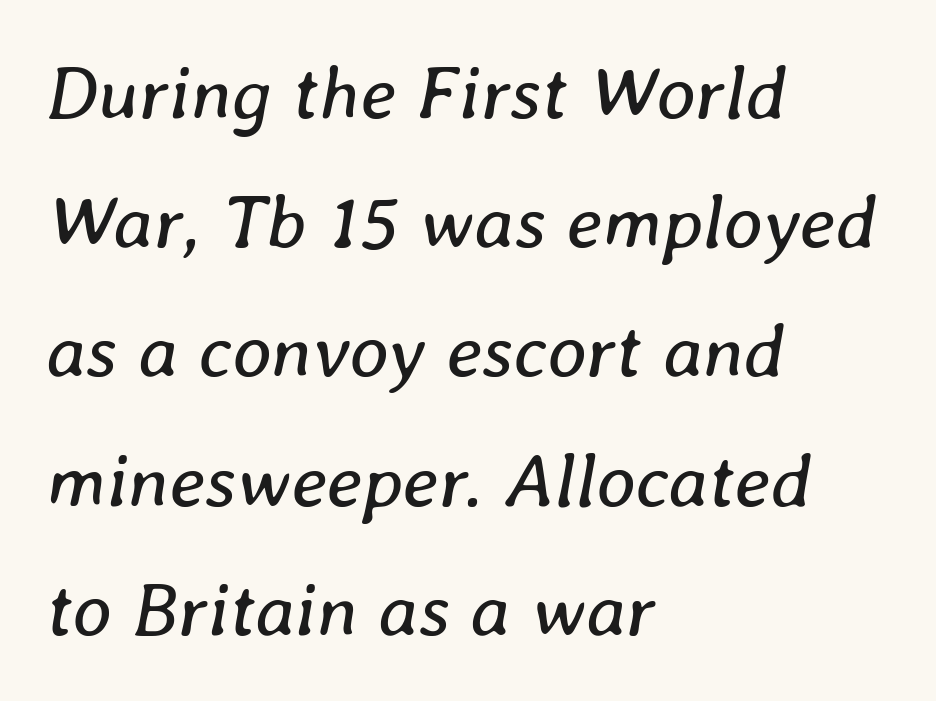
Interline gaps are of average width in this sample. Varying glyph widths throughout — classic text-font behaviour. The face used here has a pronounced slope to its letters. Layout note: lines flush left. The typesetting does not lean heavy: it is not bold. You could call the tracking neutral — neither tight nor loose.
